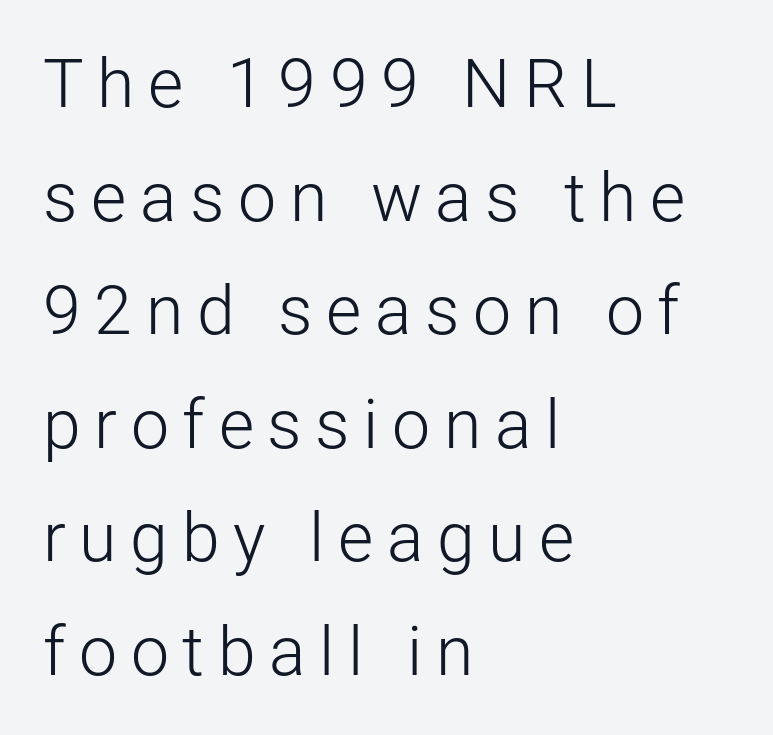
{"serif": "no", "italic": "no", "bold": "no", "weight": "light", "width": "normal", "stroke_contrast": "low", "x_height": "medium", "monospaced": "no", "underline": "no", "align": "left", "line_spacing": "normal", "line_spacing_ratio": 1.67, "letter_spacing": "wide", "letter_spacing_em": 0.2, "glyph_px": 68}
